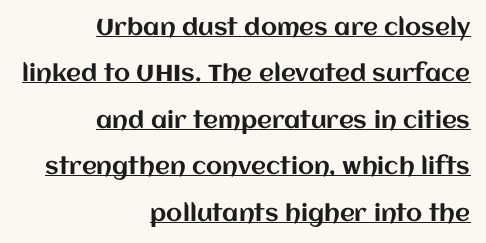
The image shows 23 px text type, upright; set right-aligned, loose line spacing (2.02x), normal letter spacing, underlined.
